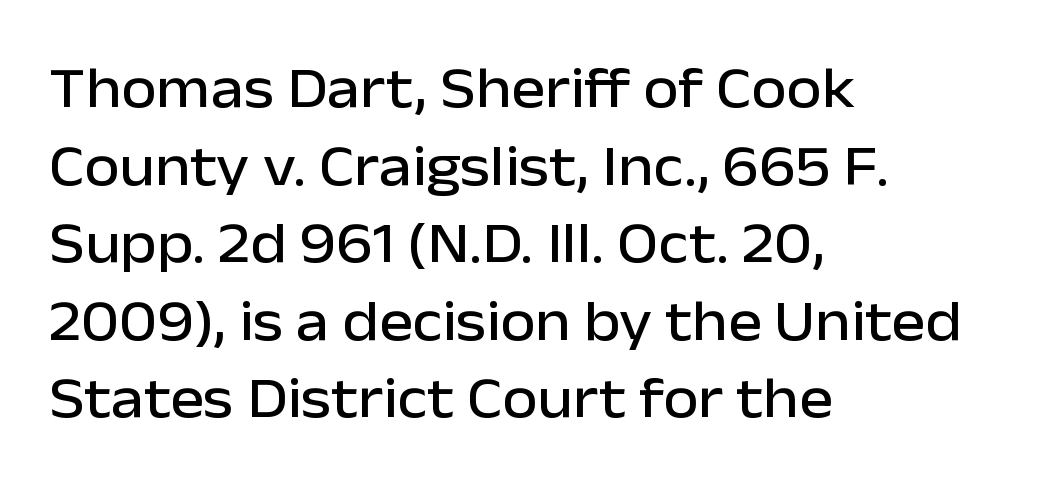
The image shows 57 px sans-serif type, upright; set left-aligned, normal line spacing (1.36x), normal letter spacing, not underlined; low stroke contrast and a medium x-height.
